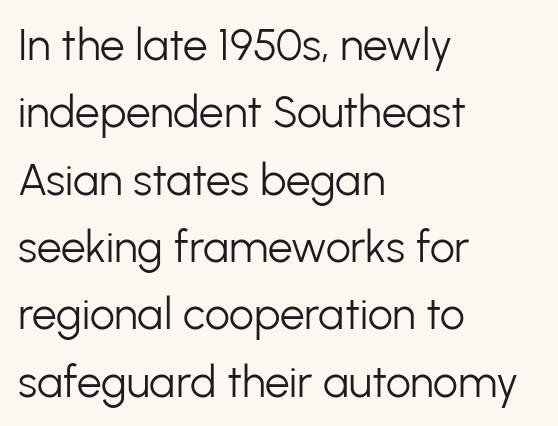
Tall strokes in this sample are plumb rather than angled. Teacher's note: observe the even left margin — that is flush-left alignment. Nobody touched the tracking dial on this one. The weight would be labelled regular, book, light, or lighter still. Here the designer chose a conventional face with non-uniform glyph widths. This rendering features lettering with no underline.
